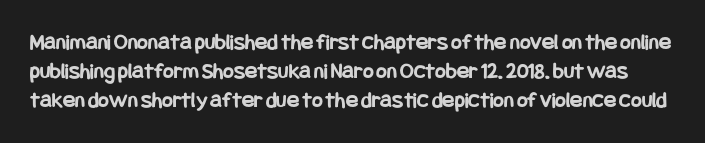
Q: Is the text bold? A: Yes.
Q: Is the text italic (slanted)? A: No, it is upright.
Q: Is the text underlined? A: No.
Q: Is the spacing between letters normal or unusually wide? A: Normal.
Q: Is the spacing between lines tight, normal or loose? A: Normal.
